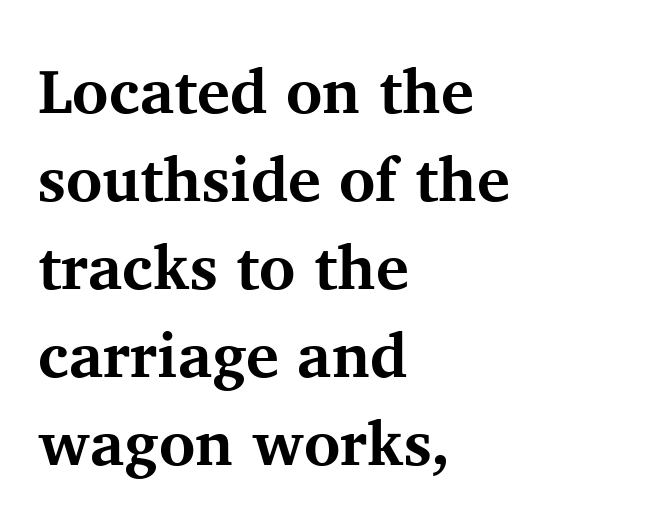
Observe the ordinary spacing: letters are neighbours, not strangers. Caption: bold face, heavy strokes. The glyphs in this specimen are seriffed. A typesetter would mark this as roman, not italic. Line starts are locked; line ends wander.
